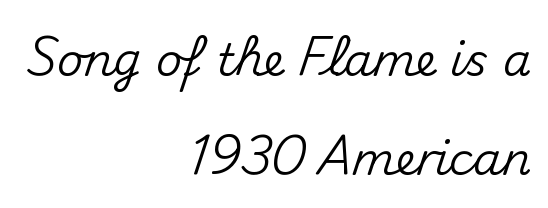
{"serif": "no", "width": "normal", "stroke_contrast": "medium", "x_height": "small", "monospaced": "no", "underline": "no", "align": "right", "line_spacing": "loose", "line_spacing_ratio": 2.19, "letter_spacing": "normal", "letter_spacing_em": 0.0, "glyph_px": 45}
